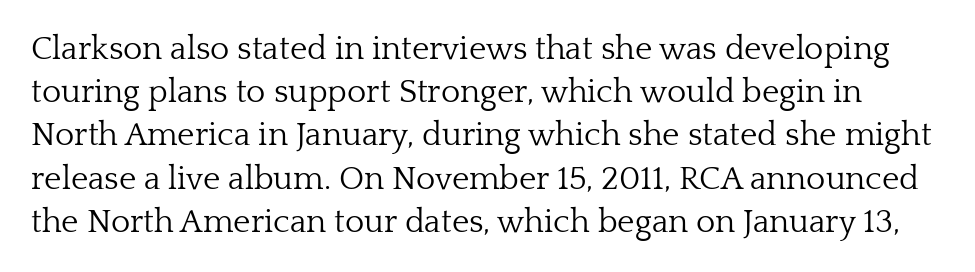
Q: Is the text bold? A: No.
Q: Is the text italic (slanted)? A: No, it is upright.
Q: Is the typeface a serif or a sans-serif typeface? A: Serif.
Q: Is the text underlined? A: No.
Q: Is the spacing between letters normal or unusually wide? A: Normal.
Q: Is the spacing between lines tight, normal or loose? A: Normal.
Q: Width (condensed, normal, or wide)? A: Normal.
Q: Stroke contrast? A: Low.
Q: x-height? A: Medium.
Q: Monospaced? A: No.
